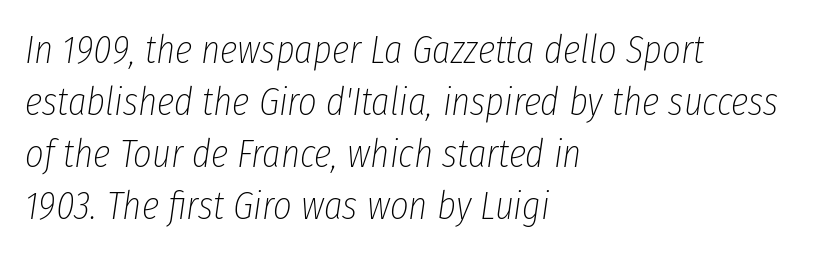
{"italic": "yes", "lean": "right", "slant_degrees": 8, "bold": "no", "weight": "thin", "width": "condensed", "stroke_contrast": "low", "x_height": "medium", "monospaced": "no", "underline": "no", "align": "left", "line_spacing": "normal", "line_spacing_ratio": 1.3, "letter_spacing": "normal", "letter_spacing_em": 0.0, "glyph_px": 40}
